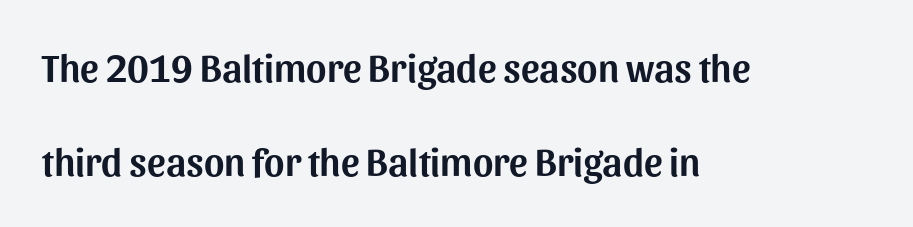
The image shows 39 px sans-serif type, upright; set left-aligned, loose line spacing (2.42x), normal letter spacing, not underlined; medium stroke contrast and a medium x-height.
